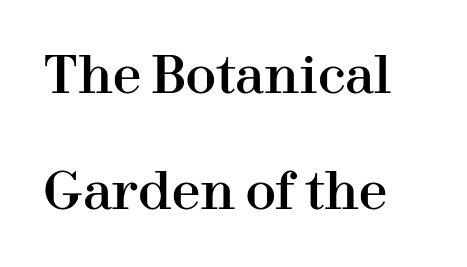
Q: Is the text italic (slanted)? A: No, it is upright.
Q: Is the typeface a serif or a sans-serif typeface? A: Serif.
Q: Is the text underlined? A: No.
Q: Is the spacing between letters normal or unusually wide? A: Normal.
Q: Is the spacing between lines tight, normal or loose? A: Loose.
Q: Width (condensed, normal, or wide)? A: Normal.
Q: Stroke contrast? A: High.
Q: x-height? A: Medium.
Q: Monospaced? A: No.
